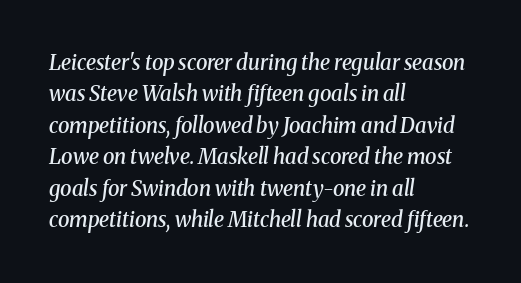
Notice how the passage keeps a crisp vertical edge on the left only. These lines were composed using italics. The font is running at a semibold setting, under full bold. Words appear dense and cohesive because spacing is normal.
